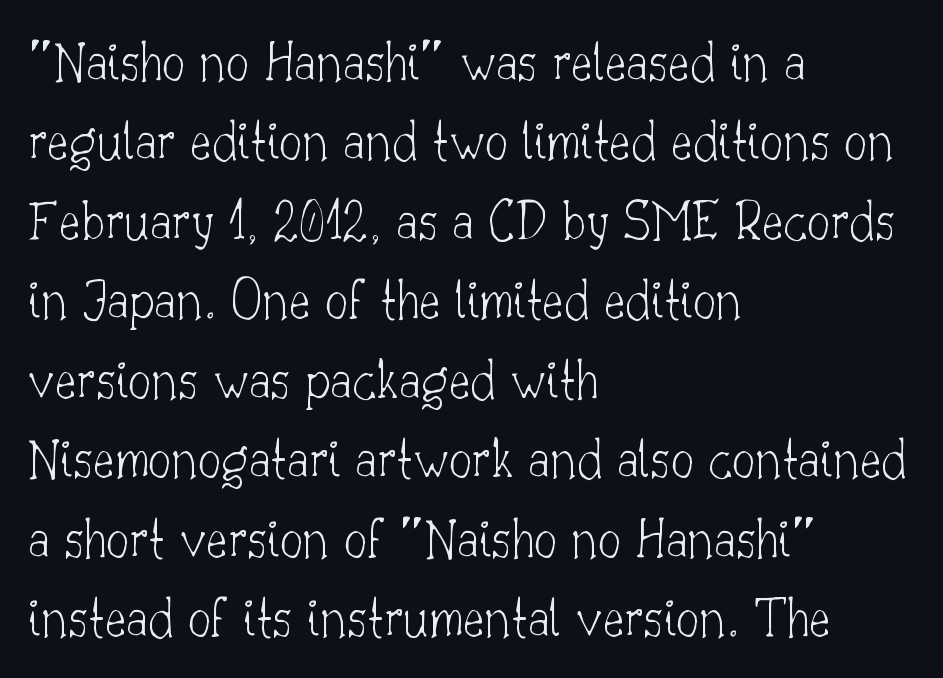
The image shows 58 px thin serif type, upright; set left-aligned, normal line spacing (1.37x), normal letter spacing, not underlined; low stroke contrast and a small x-height.
